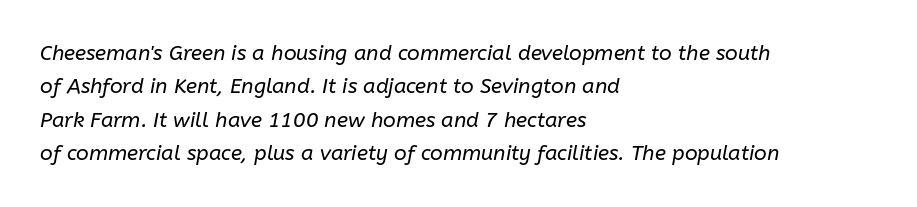
{"italic": "yes", "lean": "right", "slant_degrees": 10, "bold": "no", "underline": "no", "align": "left", "line_spacing": "normal", "line_spacing_ratio": 1.59, "letter_spacing": "normal", "letter_spacing_em": 0.0, "glyph_px": 21}
